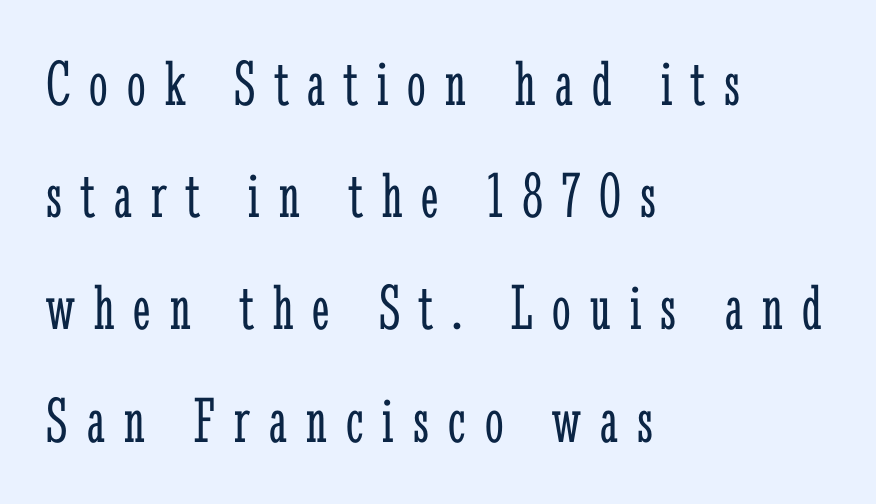
The image shows 66 px light, condensed serif type, upright; set left-aligned, normal line spacing (1.7x), unusually wide letter spacing (+0.29 em), not underlined; low stroke contrast and a medium x-height.
